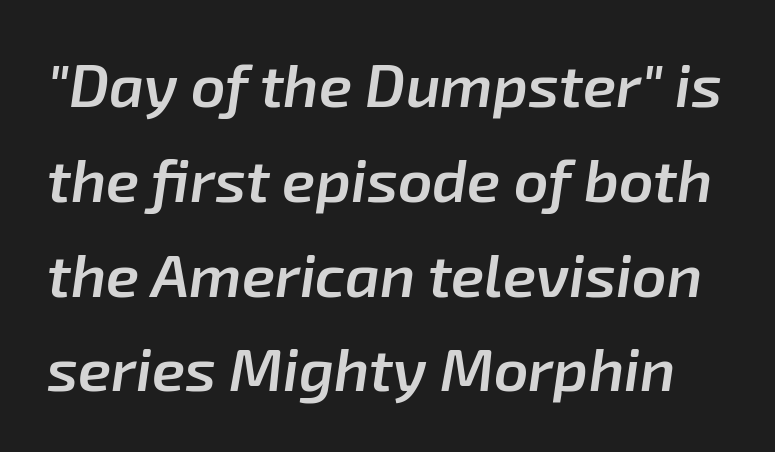
The image shows 60 px semibold type, italic (leaning right); set normal line spacing (1.58x), normal letter spacing, not underlined; low stroke contrast and a medium x-height.
